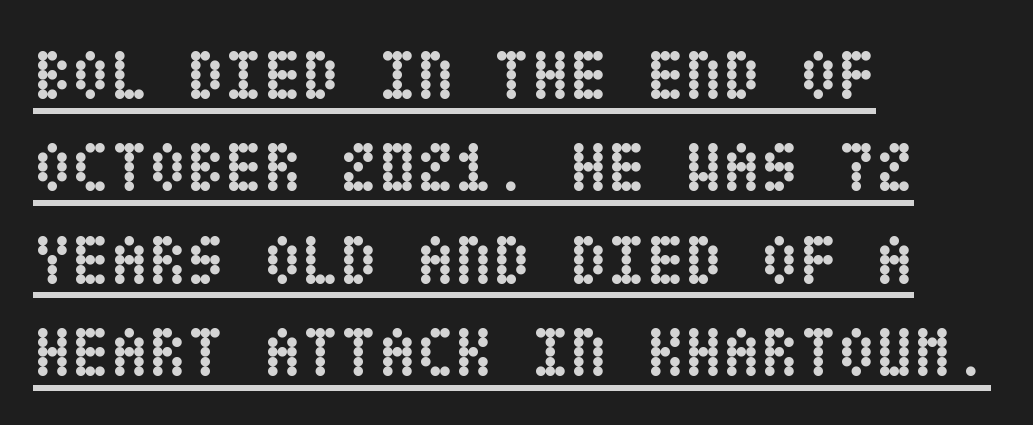
Q: Is the text bold? A: Yes.
Q: Is the text italic (slanted)? A: No, it is upright.
Q: Is the text underlined? A: Yes.
Q: How is the paragraph aligned? A: Left-aligned.
Q: Is the spacing between letters normal or unusually wide? A: Normal.
Q: Is the spacing between lines tight, normal or loose? A: Normal.
Q: Width (condensed, normal, or wide)? A: Condensed.
Q: Stroke contrast? A: Low.
Q: x-height? A: Large.
